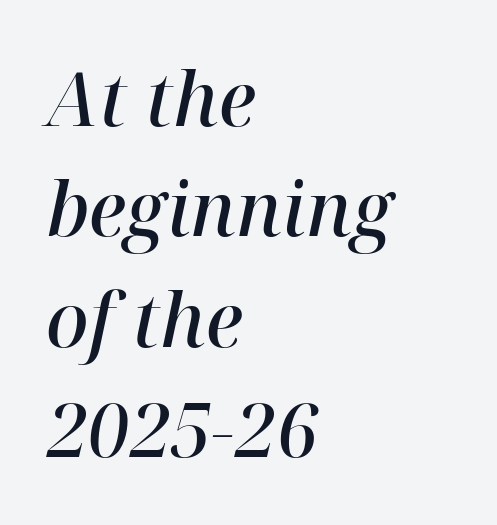
The image shows 74 px semibold serif type, italic (leaning right); set left-aligned, normal line spacing (1.49x), normal letter spacing, not underlined; high stroke contrast and a medium x-height.
